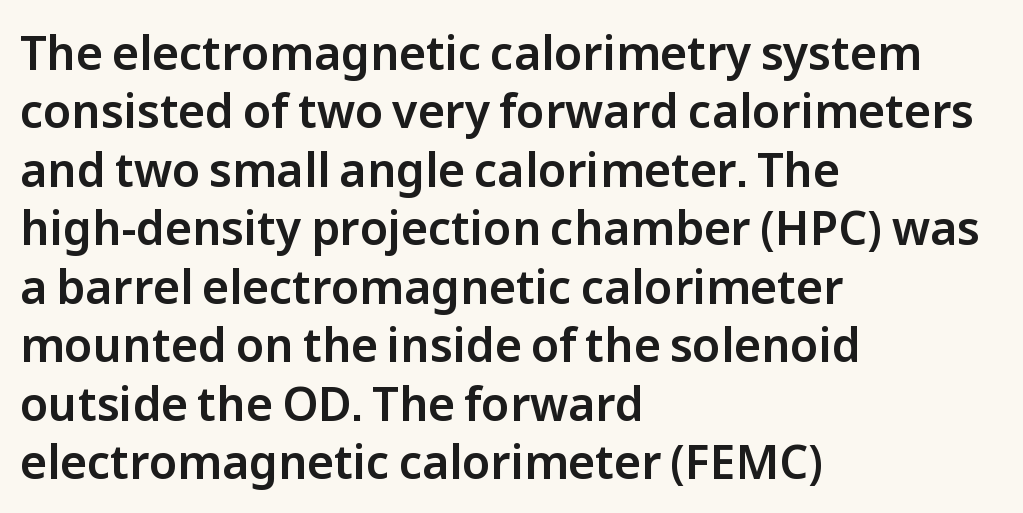
The image shows 46 px sans-serif type, upright; set left-aligned, normal line spacing (1.27x), normal letter spacing, not underlined; low stroke contrast and a medium x-height.
